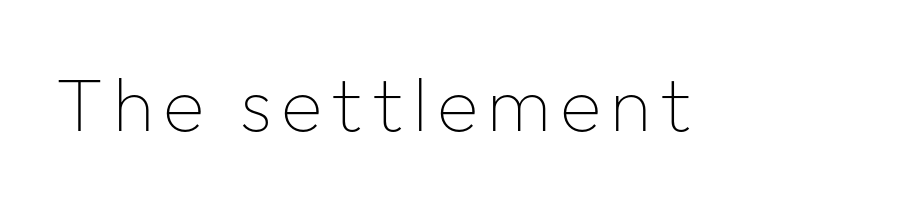
Glance below the letters and you will spot only blank space. When letters stand straight like this, we call the style roman or upright. Examine the stroke ends and you'll find no serifs. The letters advance in unequal steps, a hallmark of proportional type. The strokes carry an ordinary text weight at most.
